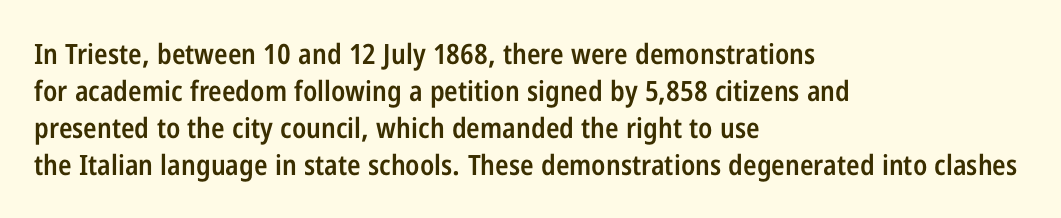
Q: Is the text bold? A: Semi-bold.
Q: Is the text italic (slanted)? A: No, it is upright.
Q: Is the typeface a serif or a sans-serif typeface? A: Sans-serif.
Q: Is the text underlined? A: No.
Q: How is the paragraph aligned? A: Left-aligned.
Q: Is the spacing between letters normal or unusually wide? A: Normal.
Q: Is the spacing between lines tight, normal or loose? A: Normal.
Q: Width (condensed, normal, or wide)? A: Condensed.
Q: Stroke contrast? A: Low.
Q: x-height? A: Medium.
Q: Monospaced? A: No.
